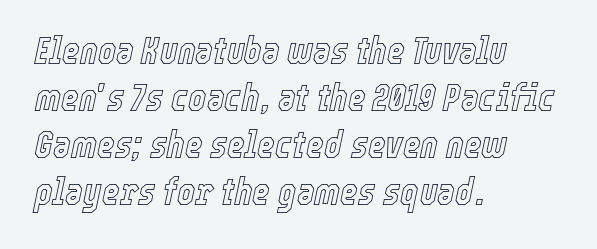
Standard letterfit; no display-style spreading of the glyphs. Underlining? Definitely not there. These lines are set flush left with a ragged right edge. The passage shown leans; its letterforms are oblique.
